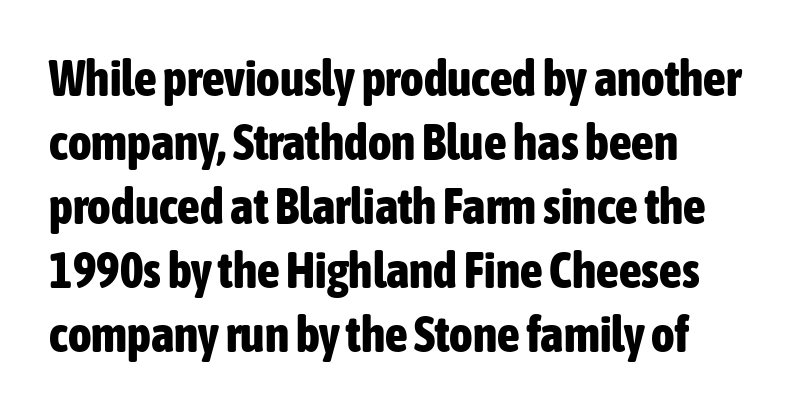
The image shows 50 px bold, condensed sans-serif type, upright; set left-aligned, normal line spacing (1.28x), normal letter spacing, not underlined; low stroke contrast and a medium x-height.
